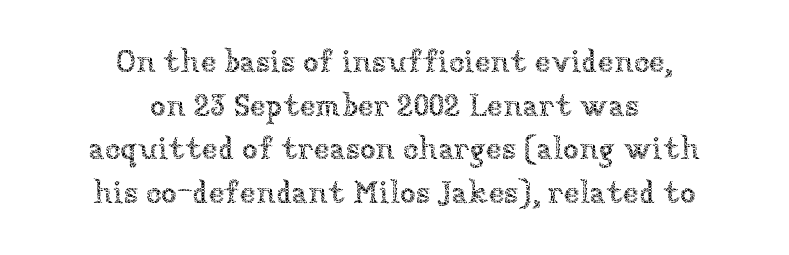
{"italic": "no", "bold": "no", "weight": "thin", "width": "normal", "stroke_contrast": "low", "x_height": "medium", "monospaced": "no", "underline": "no", "align": "center", "line_spacing": "normal", "line_spacing_ratio": 1.36, "letter_spacing": "normal", "letter_spacing_em": 0.0, "glyph_px": 32}
